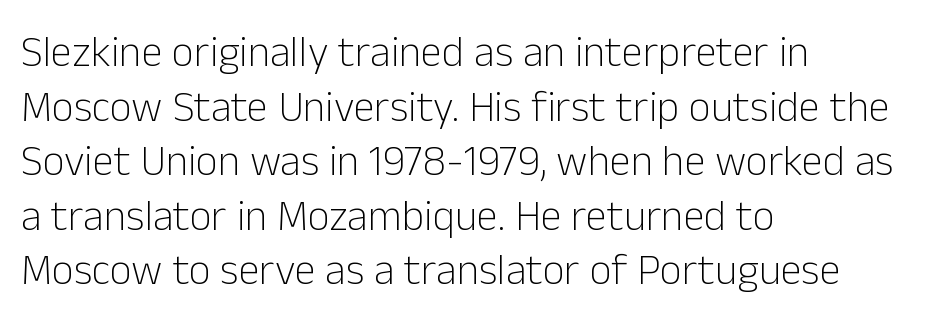
Q: Is the text bold? A: No.
Q: Is the text italic (slanted)? A: No, it is upright.
Q: Is the typeface a serif or a sans-serif typeface? A: Sans-serif.
Q: Is the text underlined? A: No.
Q: How is the paragraph aligned? A: Left-aligned.
Q: Is the spacing between letters normal or unusually wide? A: Normal.
Q: Is the spacing between lines tight, normal or loose? A: Normal.
Q: Width (condensed, normal, or wide)? A: Normal.
Q: Stroke contrast? A: Low.
Q: x-height? A: Medium.
Q: Monospaced? A: No.
